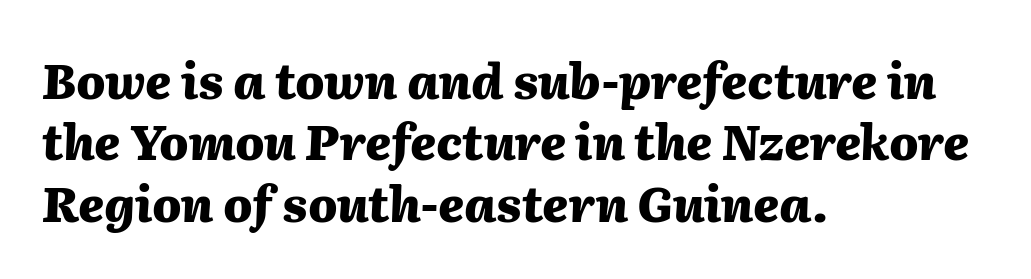
Q: Is the text bold? A: Yes.
Q: Is the text italic (slanted)? A: Yes, it leans right by about 2 degrees.
Q: Is the text underlined? A: No.
Q: How is the paragraph aligned? A: Left-aligned.
Q: Is the spacing between letters normal or unusually wide? A: Normal.
Q: Is the spacing between lines tight, normal or loose? A: Normal.
Q: Width (condensed, normal, or wide)? A: Normal.
Q: Stroke contrast? A: Medium.
Q: x-height? A: Medium.
Q: Monospaced? A: No.
